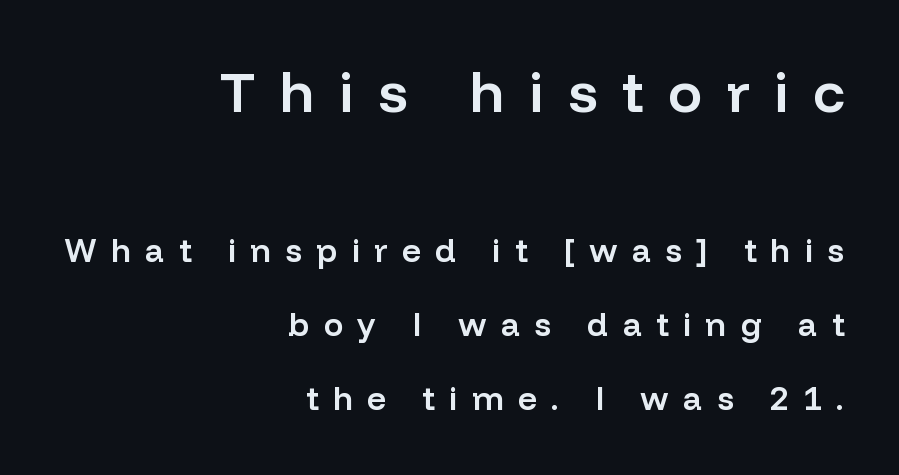
Q: Is the text bold? A: Semi-bold.
Q: Is the text italic (slanted)? A: No, it is upright.
Q: Is the typeface a serif or a sans-serif typeface? A: Sans-serif.
Q: Is the text underlined? A: No.
Q: How is the paragraph aligned? A: Right-aligned.
Q: Is the spacing between letters normal or unusually wide? A: Unusually wide.
Q: Is the spacing between lines tight, normal or loose? A: Loose.
Q: Which block of text is set in a larger size, the first (top) or the second (bottom)? A: The first (top) one.
Q: Width (condensed, normal, or wide)? A: Normal.
Q: Stroke contrast? A: Low.
Q: x-height? A: Medium.
Q: Monospaced? A: No.
